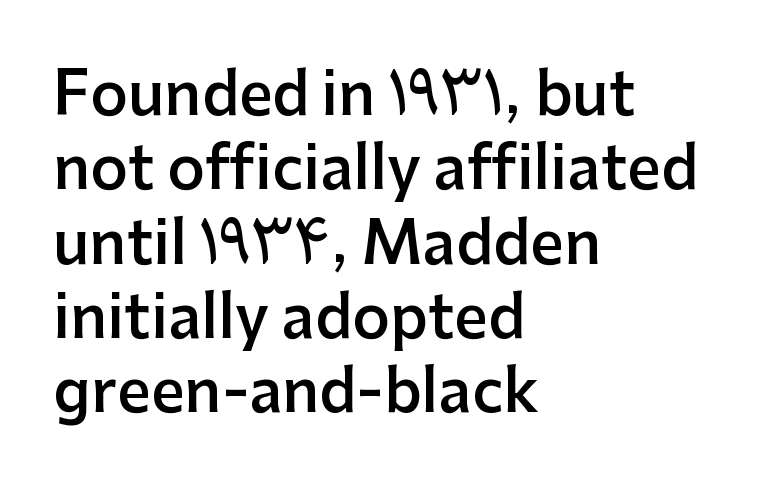
Q: Is the text bold? A: Semi-bold.
Q: Is the text italic (slanted)? A: No, it is upright.
Q: Is the typeface a serif or a sans-serif typeface? A: Sans-serif.
Q: Is the text underlined? A: No.
Q: How is the paragraph aligned? A: Left-aligned.
Q: Is the spacing between letters normal or unusually wide? A: Normal.
Q: Is the spacing between lines tight, normal or loose? A: Normal.
Q: Width (condensed, normal, or wide)? A: Normal.
Q: Stroke contrast? A: Low.
Q: x-height? A: Medium.
Q: Monospaced? A: No.
